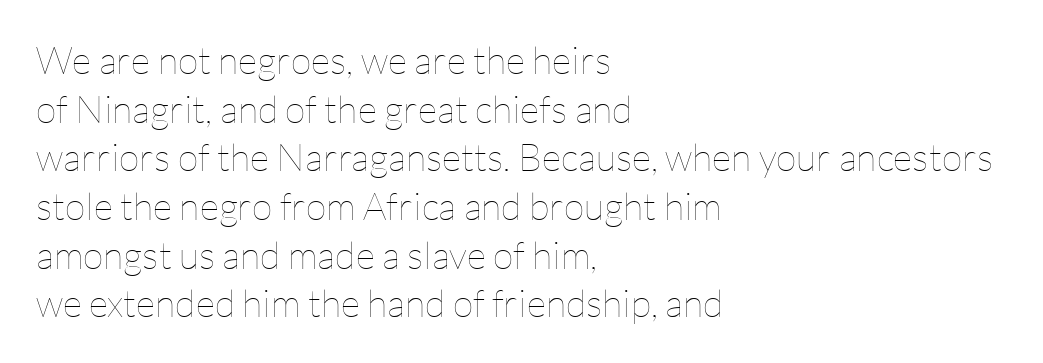
The image shows 38 px thin type, upright; set left-aligned, normal line spacing (1.28x), normal letter spacing, not underlined; low stroke contrast and a medium x-height.
